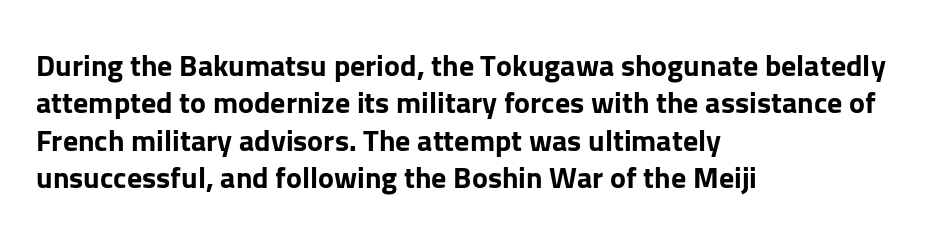
{"serif": "no", "italic": "no", "bold": "yes", "weight": "bold", "width": "normal", "stroke_contrast": "low", "x_height": "medium", "monospaced": "no", "underline": "no", "align": "left", "line_spacing": "normal", "line_spacing_ratio": 1.25, "letter_spacing": "normal", "letter_spacing_em": 0.0, "glyph_px": 30}
